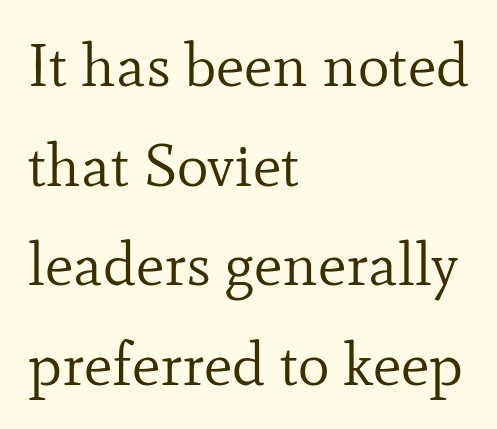
{"serif": "yes", "italic": "no", "bold": "no", "weight": "regular", "width": "normal", "stroke_contrast": "low", "x_height": "small", "monospaced": "no", "underline": "no", "align": "left", "line_spacing": "normal", "line_spacing_ratio": 1.66, "letter_spacing": "normal", "letter_spacing_em": 0.0, "glyph_px": 60}
